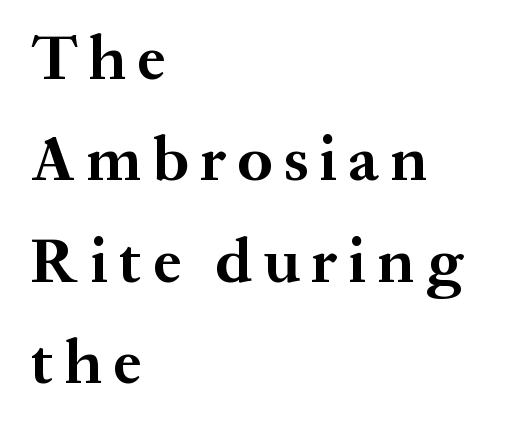
The designer went with a serif here, giving each stem small feet. The face used here is proportionally spaced, like ordinary book or web type. Quick note: interline space is typical. Weight: bold. Ordinary non-slanted type is in use. Underline: absent.
